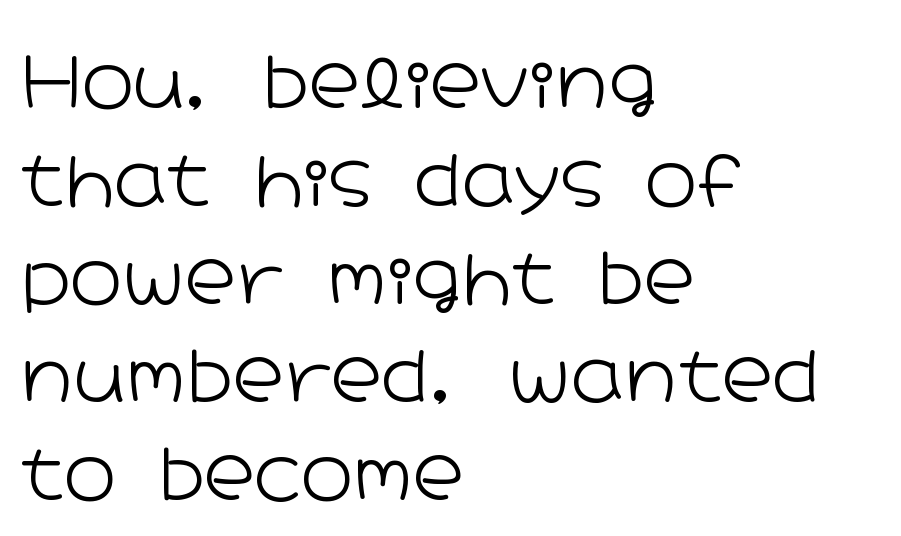
Q: Is the text bold? A: No.
Q: Is the text italic (slanted)? A: No, it is upright.
Q: Is the typeface a serif or a sans-serif typeface? A: Sans-serif.
Q: Is the text underlined? A: No.
Q: How is the paragraph aligned? A: Left-aligned.
Q: Is the spacing between letters normal or unusually wide? A: Normal.
Q: Is the spacing between lines tight, normal or loose? A: Normal.
Q: Width (condensed, normal, or wide)? A: Wide.
Q: Stroke contrast? A: Low.
Q: x-height? A: Medium.
Q: Monospaced? A: No.
